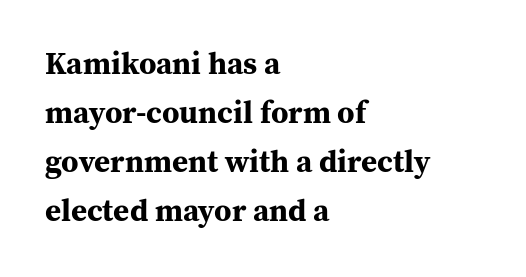
The image shows 31 px bold serif type, upright; set left-aligned, normal line spacing (1.58x), normal letter spacing, not underlined; medium stroke contrast and a medium x-height.
